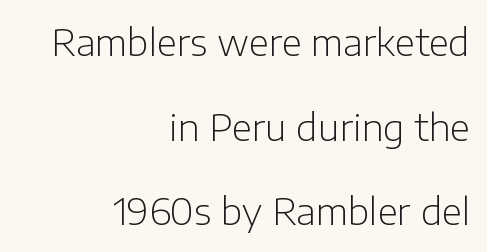
Q: Is the text bold? A: No.
Q: Is the text italic (slanted)? A: No, it is upright.
Q: Is the typeface a serif or a sans-serif typeface? A: Sans-serif.
Q: Is the text underlined? A: No.
Q: How is the paragraph aligned? A: Right-aligned.
Q: Is the spacing between letters normal or unusually wide? A: Normal.
Q: Is the spacing between lines tight, normal or loose? A: Loose.
Q: Width (condensed, normal, or wide)? A: Normal.
Q: Stroke contrast? A: Low.
Q: x-height? A: Medium.
Q: Monospaced? A: No.
